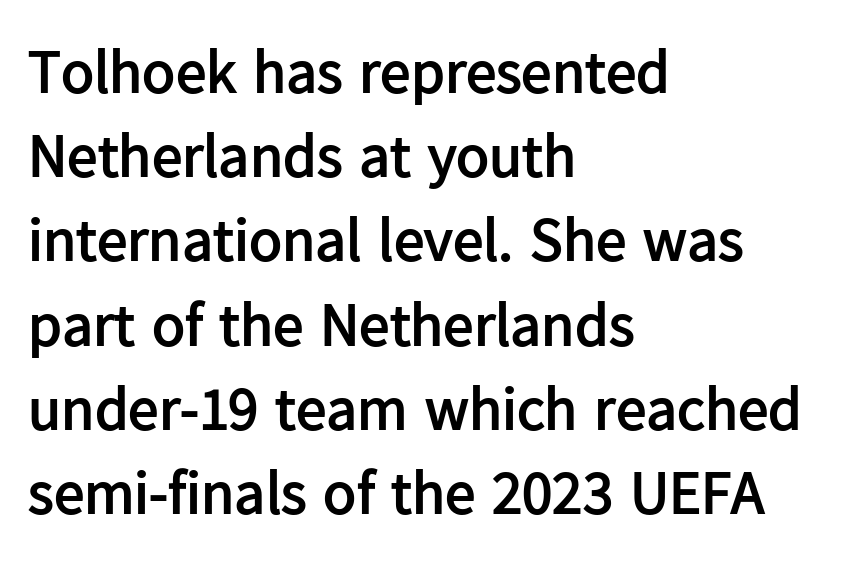
Horizontally, the lines are justified to the leading edge only. Students, observe: this is what conventionally led text looks like. A typesetter would label this face a sans. Students, this is bold: see how much ink each stroke carries. Only glyphs here, with clear space below each row.
